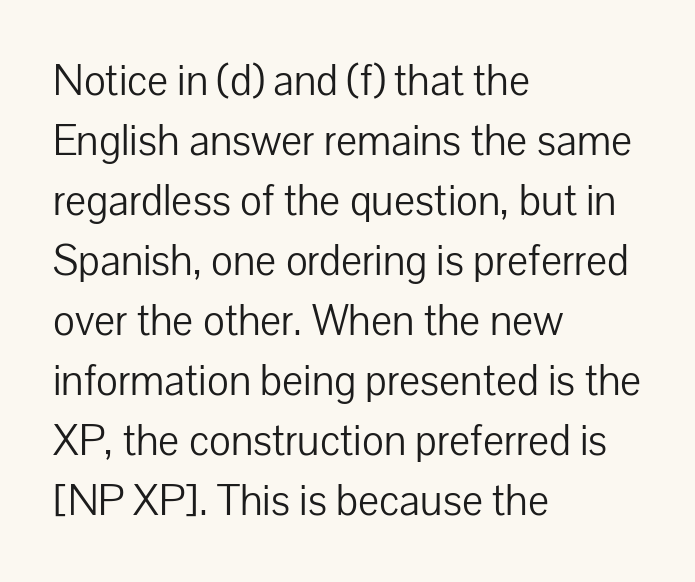
The image shows 42 px light sans-serif type, upright; set left-aligned, normal line spacing (1.43x), normal letter spacing, not underlined; low stroke contrast and a medium x-height.
